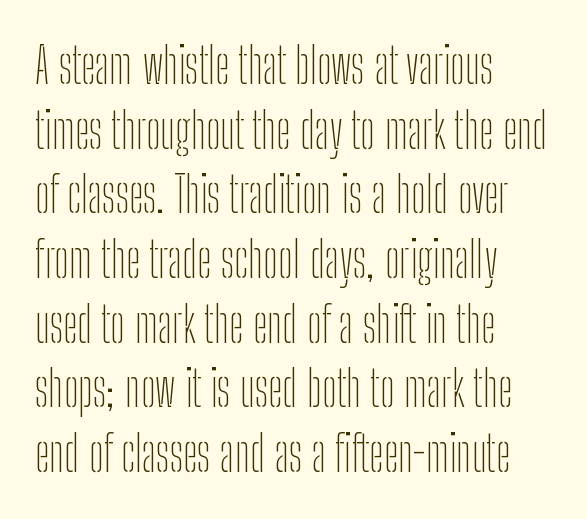
The image shows 49 px thin, condensed sans-serif type, upright; set left-aligned, normal line spacing (1.32x), normal letter spacing, not underlined; low stroke contrast and a medium x-height.
